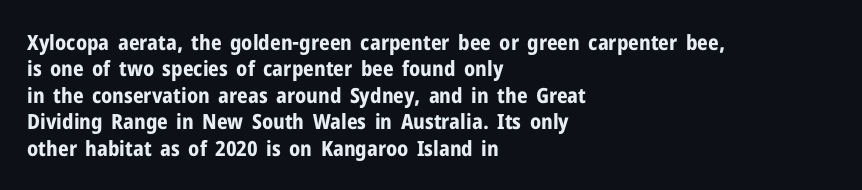
What weight is shown? A full bold with thick strokes. The lettering holds an erect, upright posture throughout. Plain, unruled lines of type. The rendering keeps characters at their native spacing. Leading: standard.
